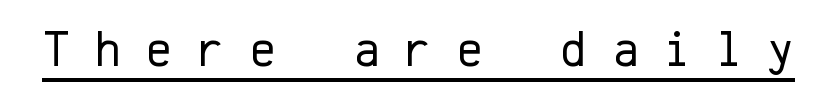
Q: Is the text bold? A: No.
Q: Is the text italic (slanted)? A: No, it is upright.
Q: Is the typeface a serif or a sans-serif typeface? A: Sans-serif.
Q: Is the text underlined? A: Yes.
Q: Is the spacing between letters normal or unusually wide? A: Unusually wide.
Q: Width (condensed, normal, or wide)? A: Normal.
Q: Stroke contrast? A: Low.
Q: x-height? A: Medium.
Q: Monospaced? A: Yes.
